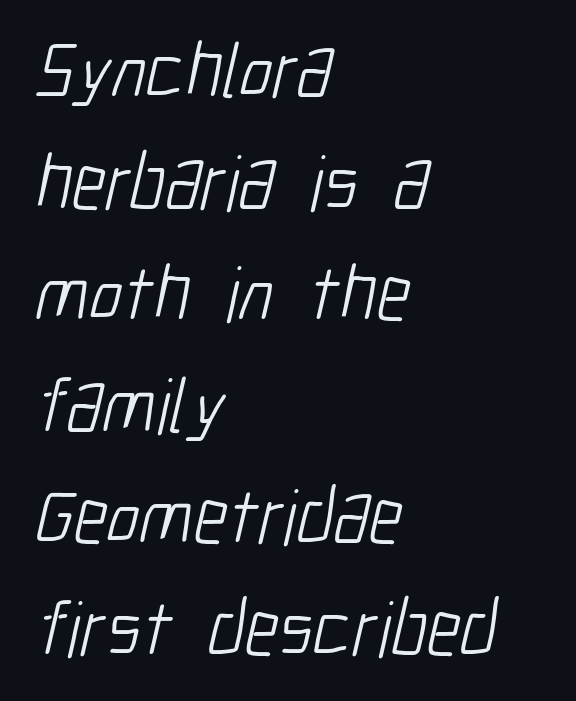
The image shows 78 px light, condensed sans-serif type; set left-aligned, normal line spacing (1.43x), normal letter spacing, not underlined; low stroke contrast and a medium x-height.
